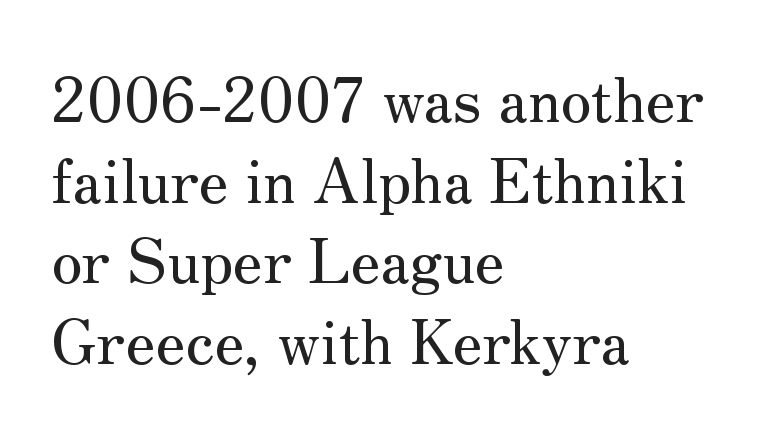
The image shows 61 px serif type, upright; set left-aligned, normal line spacing (1.32x), normal letter spacing, not underlined; medium stroke contrast and a small x-height.
